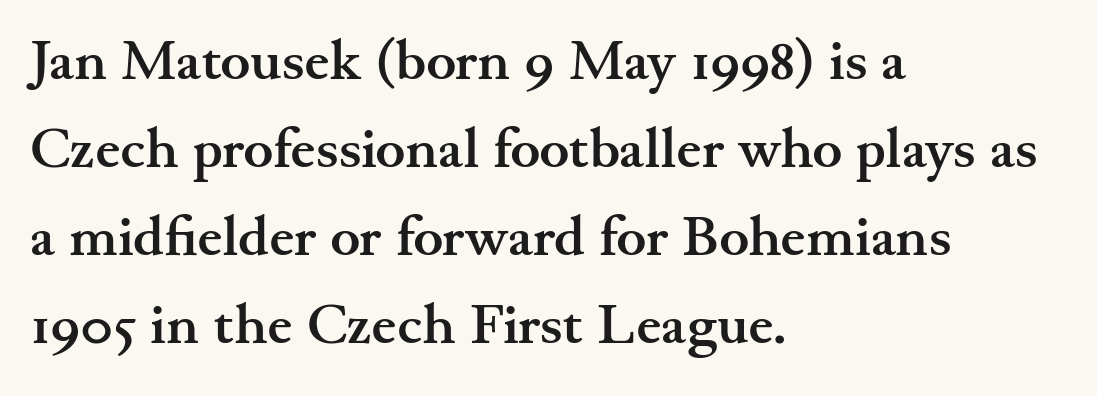
{"serif": "yes", "italic": "no", "bold": "yes", "weight": "semibold", "width": "wide", "stroke_contrast": "medium", "x_height": "small", "monospaced": "no", "underline": "no", "align": "left", "line_spacing": "normal", "line_spacing_ratio": 1.57, "letter_spacing": "normal", "letter_spacing_em": 0.0, "glyph_px": 56}
